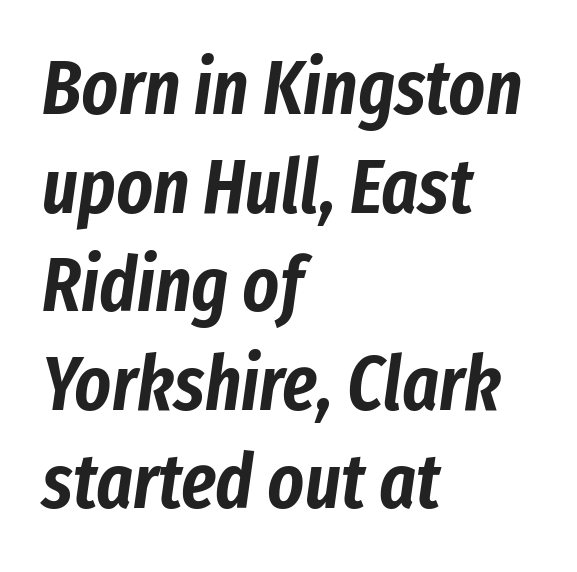
{"italic": "yes", "lean": "right", "slant_degrees": 8, "width": "condensed", "stroke_contrast": "low", "x_height": "medium", "monospaced": "no", "underline": "no", "align": "left", "line_spacing": "normal", "line_spacing_ratio": 1.28, "letter_spacing": "normal", "letter_spacing_em": 0.0, "glyph_px": 77}
